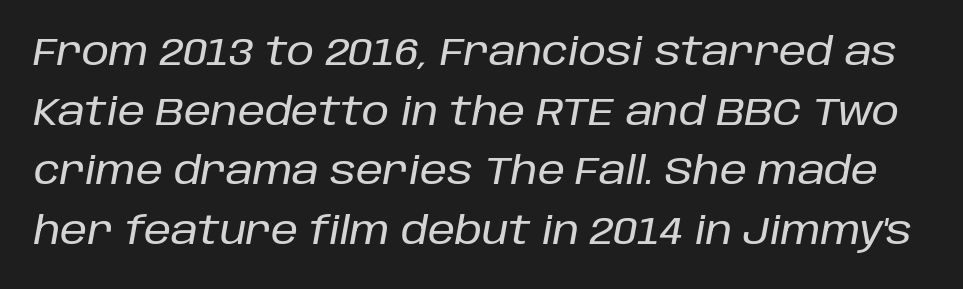
The image shows 39 px text type, italic (leaning right); set normal line spacing (1.53x), normal letter spacing, not underlined; low stroke contrast and a large x-height.
